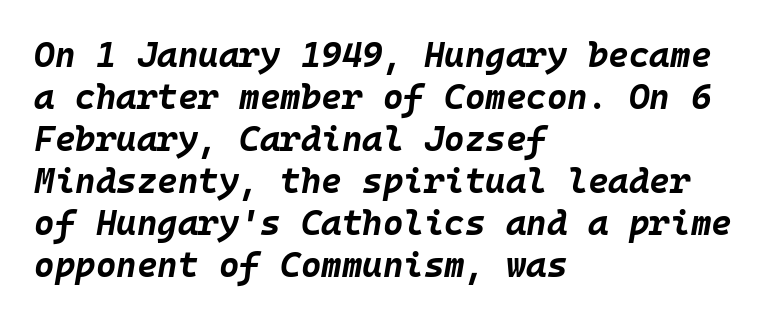
The image shows 35 px bold type, italic (leaning right), monospaced; set left-aligned, line spacing 1.2x, normal letter spacing, not underlined; low stroke contrast and a large x-height.
